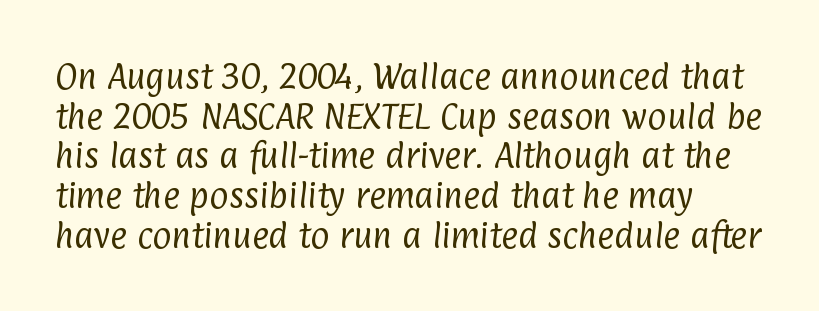
Q: Is the text bold? A: No.
Q: Is the typeface a serif or a sans-serif typeface? A: Sans-serif.
Q: Is the text underlined? A: No.
Q: How is the paragraph aligned? A: Left-aligned.
Q: Is the spacing between letters normal or unusually wide? A: Normal.
Q: Is the spacing between lines tight, normal or loose? A: Normal.
Q: Width (condensed, normal, or wide)? A: Condensed.
Q: Stroke contrast? A: Low.
Q: x-height? A: Medium.
Q: Monospaced? A: No.
